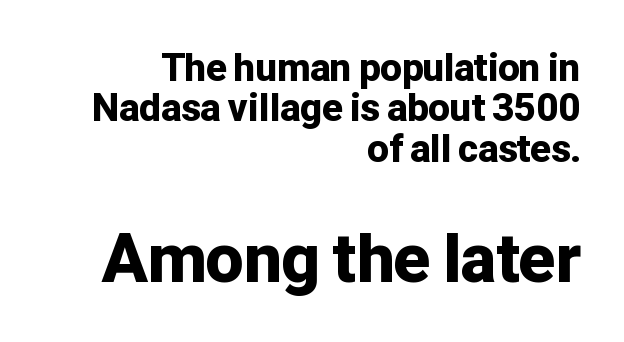
The image shows 67 px bold sans-serif type, upright; set right-aligned, tight line spacing (1.06x), normal letter spacing, not underlined; the second (bottom) block is 1.76x larger; low stroke contrast and a medium x-height.
